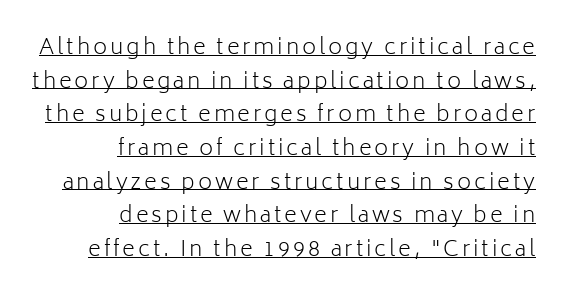
{"italic": "no", "bold": "no", "underline": "yes", "align": "right", "line_spacing": "normal", "line_spacing_ratio": 1.53, "glyph_px": 22}
